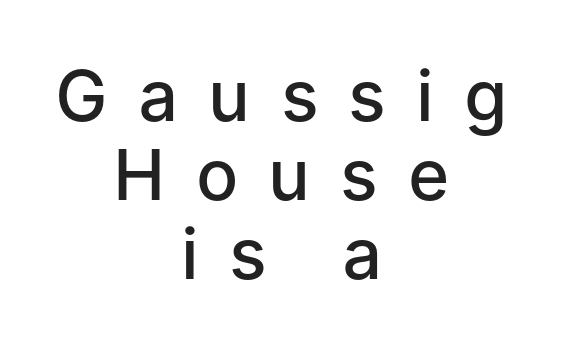
Honestly, the letter spacing is so wide it's the main thing you notice. The gap between lines stays unmarked. The glyphs have the mass of a demibold cut, below bold. This rendering employs a face without finishing strokes, i.e., a sans-serif. Horizontal alignment here is central, giving a formal, balanced look. The rendering uses natural spacing where letterforms have individual widths.
